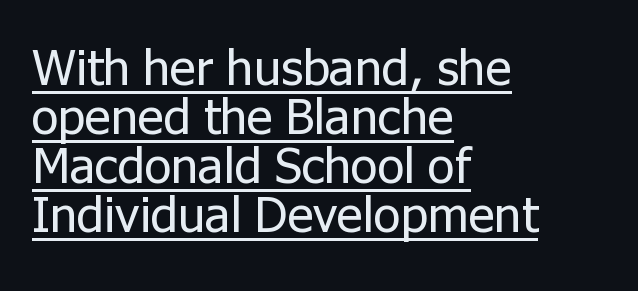
You could not count columns in this text — the font is proportionally spaced. Decoration check: the copy is underlined. These lines stack with their left ends in a neat column. Stem width sits at or under what a default text font uses. The leading is snug, giving the passage a crowded texture. Glyph-to-glyph distance matches everyday printed text.
